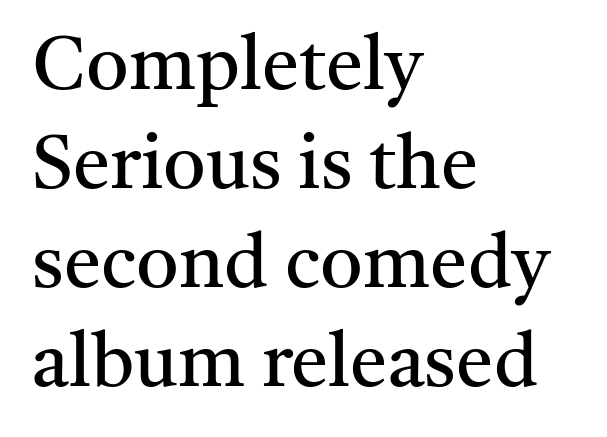
Q: Is the text bold? A: No.
Q: Is the text italic (slanted)? A: No, it is upright.
Q: Is the typeface a serif or a sans-serif typeface? A: Serif.
Q: Is the text underlined? A: No.
Q: How is the paragraph aligned? A: Left-aligned.
Q: Is the spacing between letters normal or unusually wide? A: Normal.
Q: Is the spacing between lines tight, normal or loose? A: Normal.
Q: Width (condensed, normal, or wide)? A: Normal.
Q: Stroke contrast? A: Medium.
Q: x-height? A: Medium.
Q: Monospaced? A: No.
